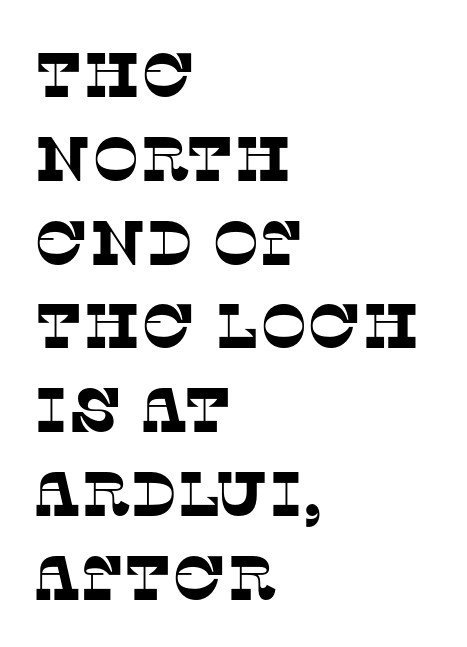
Q: Is the typeface a serif or a sans-serif typeface? A: Serif.
Q: Is the text underlined? A: No.
Q: How is the paragraph aligned? A: Left-aligned.
Q: Is the spacing between letters normal or unusually wide? A: Normal.
Q: Is the spacing between lines tight, normal or loose? A: Normal.
Q: Width (condensed, normal, or wide)? A: Normal.
Q: Stroke contrast? A: Low.
Q: x-height? A: Large.
Q: Monospaced? A: No.
